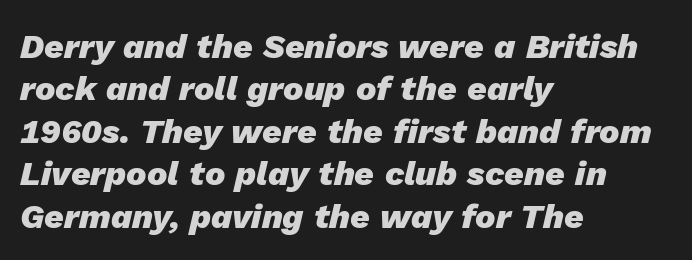
Q: Is the text bold? A: Yes.
Q: Is the text italic (slanted)? A: Yes, it leans right by about 13 degrees.
Q: Is the text underlined? A: No.
Q: How is the paragraph aligned? A: Left-aligned.
Q: Is the spacing between letters normal or unusually wide? A: Normal.
Q: Is the spacing between lines tight, normal or loose? A: Normal.
Q: Width (condensed, normal, or wide)? A: Normal.
Q: Stroke contrast? A: Low.
Q: x-height? A: Medium.
Q: Monospaced? A: No.
